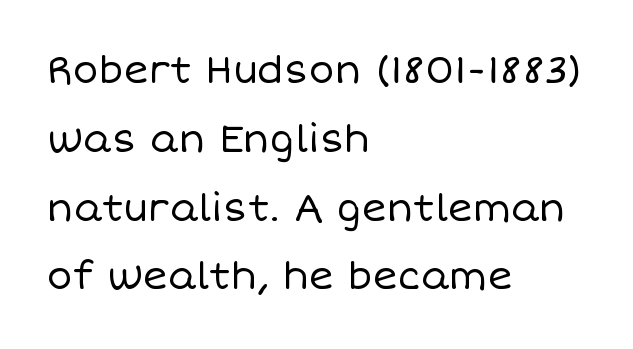
Q: Is the text bold? A: No.
Q: Is the text italic (slanted)? A: No, it is upright.
Q: Is the text underlined? A: No.
Q: How is the paragraph aligned? A: Left-aligned.
Q: Is the spacing between letters normal or unusually wide? A: Normal.
Q: Width (condensed, normal, or wide)? A: Normal.
Q: Stroke contrast? A: Low.
Q: x-height? A: Large.
Q: Monospaced? A: No.
